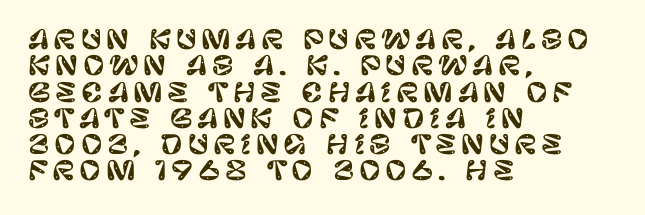
The image shows 26 px text type; set left-aligned, tight line spacing (1.01x), not underlined.
